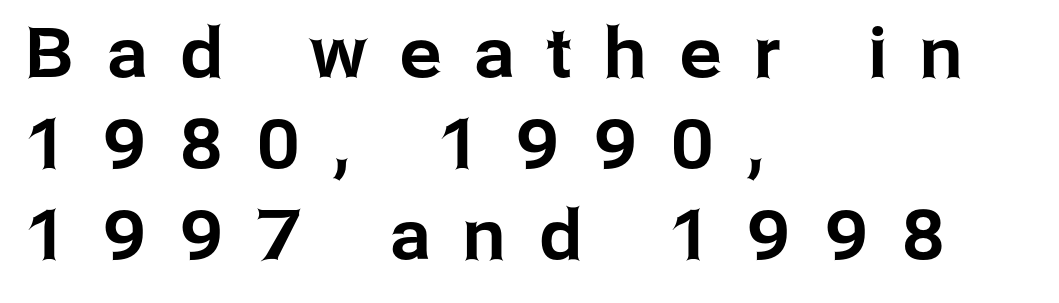
{"serif": "no", "italic": "no", "width": "normal", "stroke_contrast": "low", "x_height": "medium", "monospaced": "no", "underline": "no", "align": "left", "line_spacing": "normal", "line_spacing_ratio": 1.32, "letter_spacing": "wide", "letter_spacing_em": 0.48, "glyph_px": 69}
